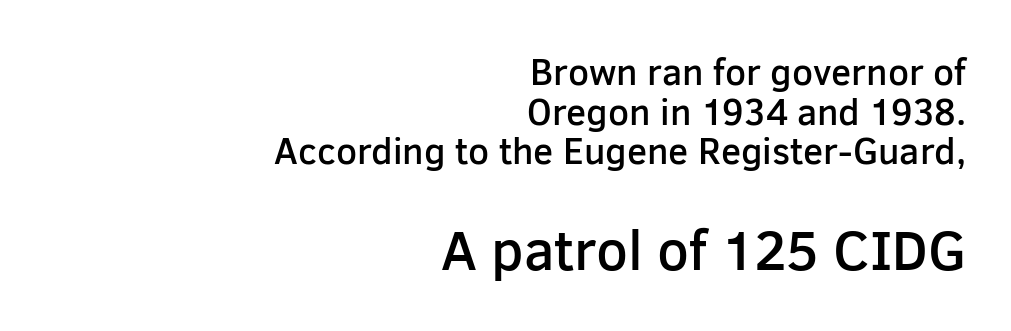
{"serif": "no", "italic": "no", "bold": "semi", "weight": "semibold", "width": "normal", "stroke_contrast": "low", "x_height": "medium", "monospaced": "no", "underline": "no", "align": "right", "line_spacing": "tight", "line_spacing_ratio": 1.07, "letter_spacing": "normal", "letter_spacing_em": 0.0, "larger_block": "second", "size_ratio": 1.51, "glyph_px": 56}
